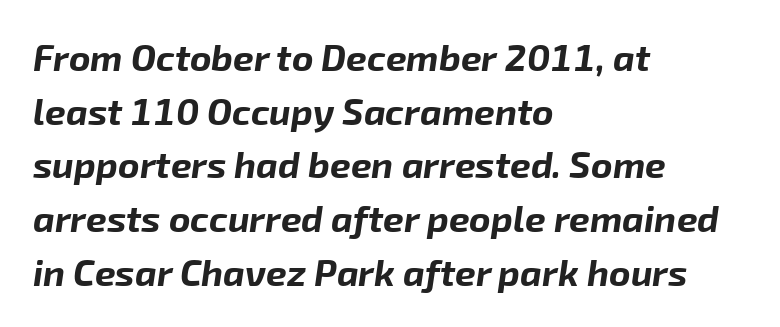
Q: Is the text bold? A: Yes.
Q: Is the text italic (slanted)? A: Yes, it leans right by about 8 degrees.
Q: Is the text underlined? A: No.
Q: How is the paragraph aligned? A: Left-aligned.
Q: Is the spacing between letters normal or unusually wide? A: Normal.
Q: Is the spacing between lines tight, normal or loose? A: Normal.
Q: Width (condensed, normal, or wide)? A: Normal.
Q: Stroke contrast? A: Low.
Q: x-height? A: Medium.
Q: Monospaced? A: No.
